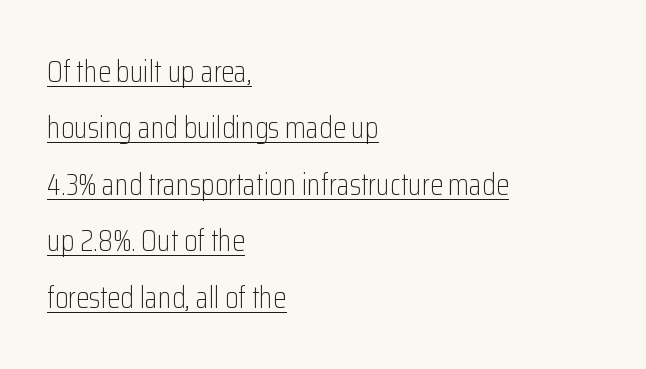
{"serif": "no", "italic": "no", "bold": "no", "weight": "light", "width": "condensed", "stroke_contrast": "low", "x_height": "medium", "monospaced": "no", "underline": "yes", "align": "left", "line_spacing_ratio": 1.88, "letter_spacing": "normal", "letter_spacing_em": 0.0, "glyph_px": 30}
